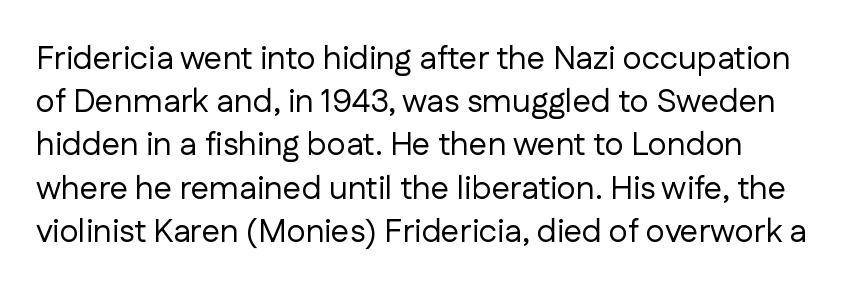
Q: Is the text bold? A: No.
Q: Is the text italic (slanted)? A: No, it is upright.
Q: Is the typeface a serif or a sans-serif typeface? A: Sans-serif.
Q: Is the text underlined? A: No.
Q: Is the spacing between letters normal or unusually wide? A: Normal.
Q: Is the spacing between lines tight, normal or loose? A: Normal.
Q: Width (condensed, normal, or wide)? A: Normal.
Q: Stroke contrast? A: Low.
Q: x-height? A: Medium.
Q: Monospaced? A: No.
